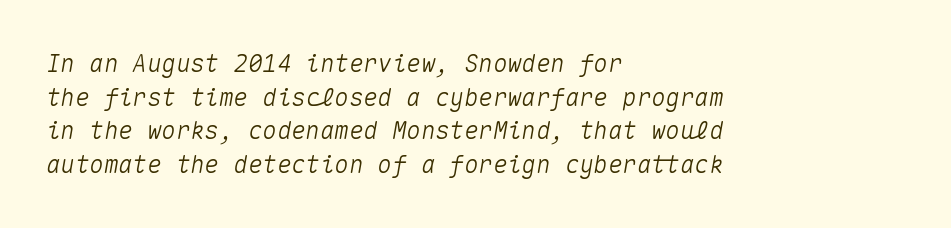
Regarding leading, the lines here are spaced in the standard way. Yep, that's italic — everything's leaning. Look at the tracking — it's just the regular setting, nothing added. The strip under each line holds only bare page.
